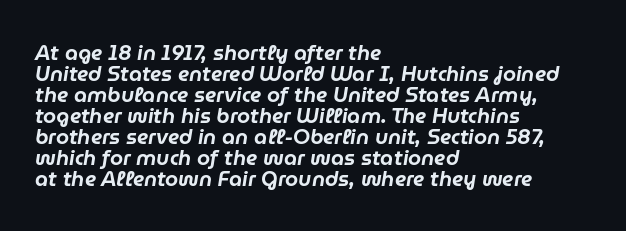
The image shows 21 px text type, italic (leaning right); set left-aligned, tight line spacing (1.0x), normal letter spacing, not underlined.
